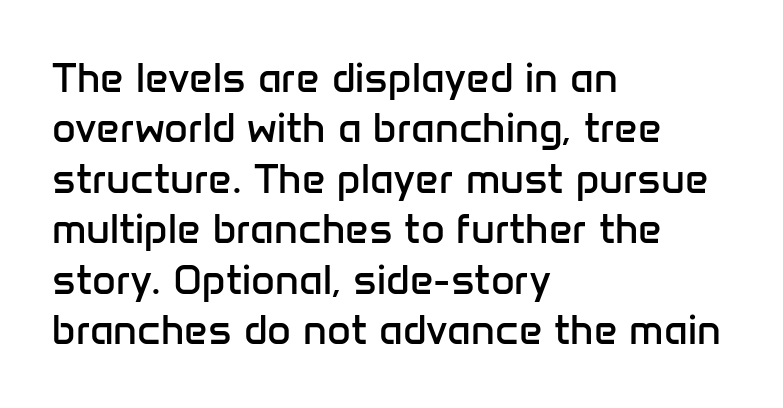
The ragged edge is on the right, which tells us the setting is flush left. The passage shown is typed in a proportional face where columns would drift. Nothing heavy about these letters — not bold at all. Vertical strokes here are truly vertical. The letters sit at their default tracking, neither squeezed nor spread. The glyphs in this specimen are sans serif.
